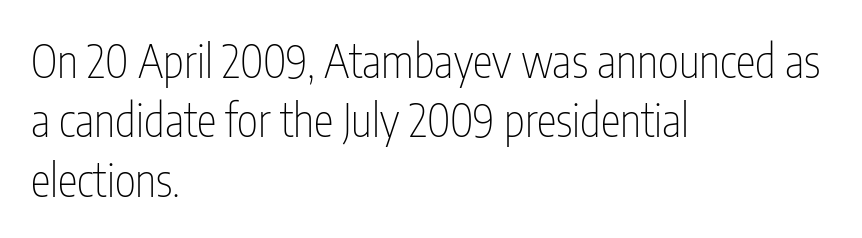
The image shows 45 px thin, condensed sans-serif type, upright; set left-aligned, normal line spacing (1.32x), normal letter spacing, not underlined; low stroke contrast and a medium x-height.
